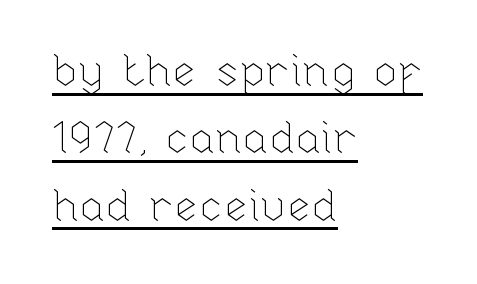
Q: Is the text bold? A: No.
Q: Is the text italic (slanted)? A: No, it is upright.
Q: Is the text underlined? A: Yes.
Q: How is the paragraph aligned? A: Left-aligned.
Q: Is the spacing between letters normal or unusually wide? A: Normal.
Q: Is the spacing between lines tight, normal or loose? A: Normal.
Q: Width (condensed, normal, or wide)? A: Normal.
Q: Stroke contrast? A: Low.
Q: x-height? A: Medium.
Q: Monospaced? A: No.
